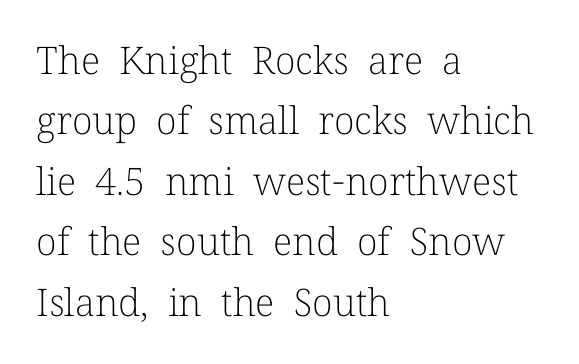
Q: Is the text bold? A: No.
Q: Is the text italic (slanted)? A: No, it is upright.
Q: Is the typeface a serif or a sans-serif typeface? A: Serif.
Q: Is the text underlined? A: No.
Q: How is the paragraph aligned? A: Left-aligned.
Q: Is the spacing between letters normal or unusually wide? A: Normal.
Q: Is the spacing between lines tight, normal or loose? A: Normal.
Q: Width (condensed, normal, or wide)? A: Normal.
Q: Stroke contrast? A: Low.
Q: x-height? A: Medium.
Q: Monospaced? A: No.
